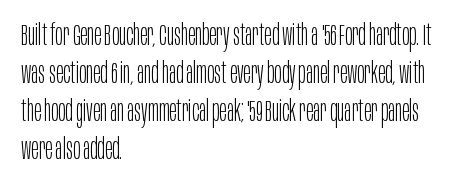
The image shows 30 px light, condensed sans-serif type, upright; set left-aligned, normal line spacing (1.27x), normal letter spacing, not underlined; low stroke contrast and a large x-height.
